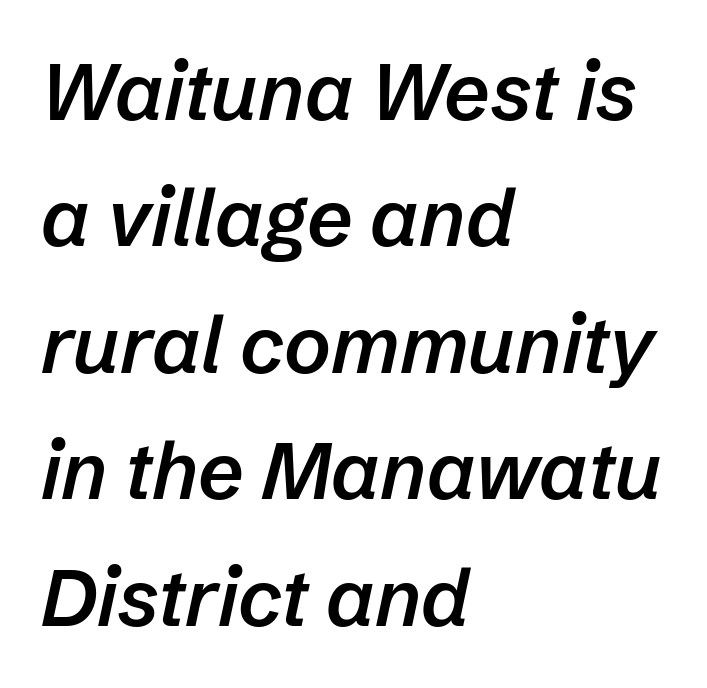
Q: Is the text bold? A: Semi-bold.
Q: Is the text italic (slanted)? A: Yes, it leans right by about 12 degrees.
Q: Is the text underlined? A: No.
Q: How is the paragraph aligned? A: Left-aligned.
Q: Is the spacing between letters normal or unusually wide? A: Normal.
Q: Is the spacing between lines tight, normal or loose? A: Normal.
Q: Width (condensed, normal, or wide)? A: Normal.
Q: Stroke contrast? A: Low.
Q: x-height? A: Medium.
Q: Monospaced? A: No.
